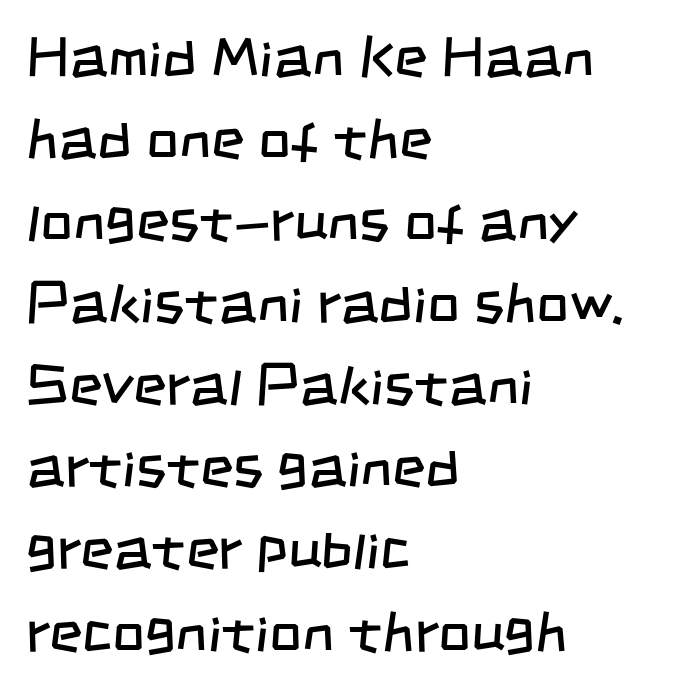
Q: Is the text bold? A: No.
Q: Is the typeface a serif or a sans-serif typeface? A: Sans-serif.
Q: Is the text underlined? A: No.
Q: How is the paragraph aligned? A: Left-aligned.
Q: Is the spacing between letters normal or unusually wide? A: Normal.
Q: Is the spacing between lines tight, normal or loose? A: Normal.
Q: Width (condensed, normal, or wide)? A: Condensed.
Q: Stroke contrast? A: Low.
Q: x-height? A: Large.
Q: Monospaced? A: No.
